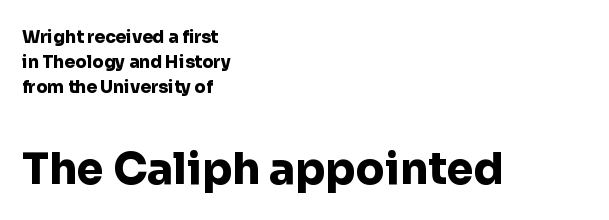
Weight: bold. A typesetter would call this leading conventional body-copy spacing. Rule under the text: the space is simply empty. This is the regular roman posture of the typeface. The paragraph shown leans on its left margin.
